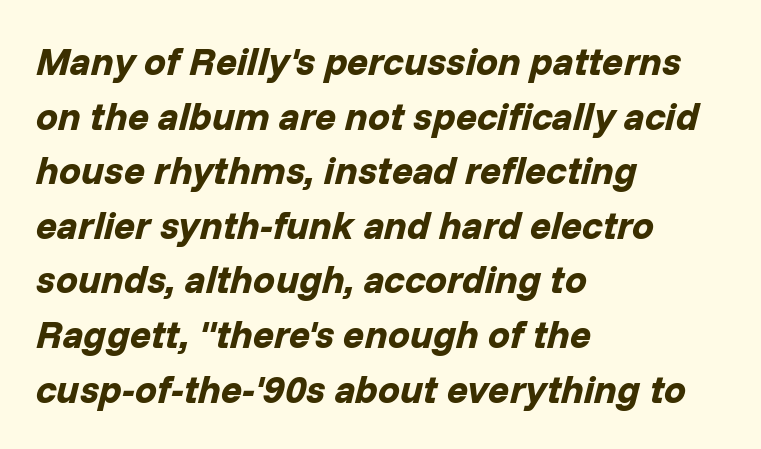
The image shows 39 px bold type, italic (leaning right); set left-aligned, normal line spacing (1.4x), normal letter spacing, not underlined; low stroke contrast and a medium x-height.
